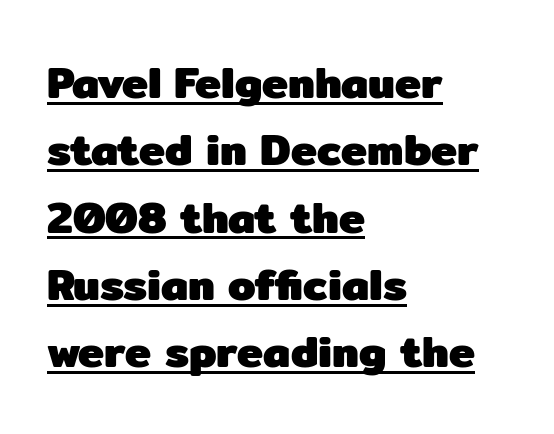
The image shows 44 px heavy sans-serif type, upright; set left-aligned, normal line spacing (1.53x), normal letter spacing, underlined; low stroke contrast and a medium x-height.
